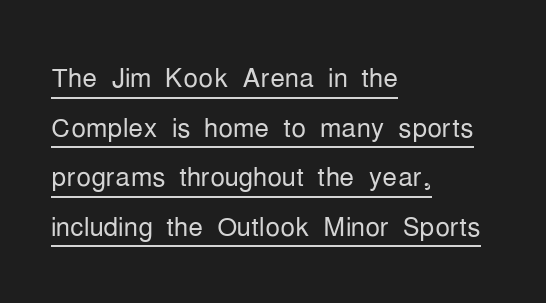
Is this a sans? Yes — the strokes have no serifs. No italicization has been applied; the sample stays upright. Ink coverage per letter is moderate at most. Does the copy run flush right? No — it runs flush left.
